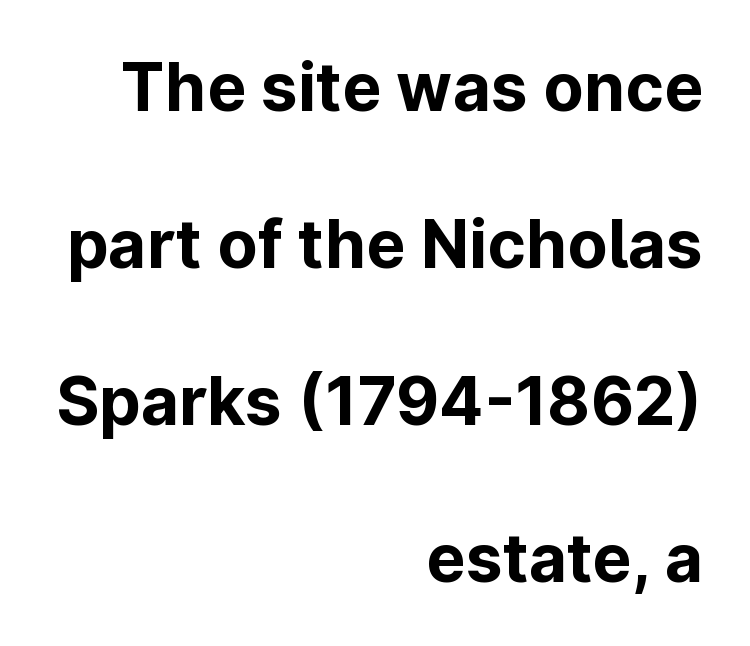
{"serif": "no", "italic": "no", "bold": "yes", "weight": "bold", "width": "normal", "stroke_contrast": "low", "x_height": "medium", "monospaced": "no", "underline": "no", "align": "right", "line_spacing": "loose", "line_spacing_ratio": 2.38, "letter_spacing": "normal", "letter_spacing_em": 0.0, "glyph_px": 66}
